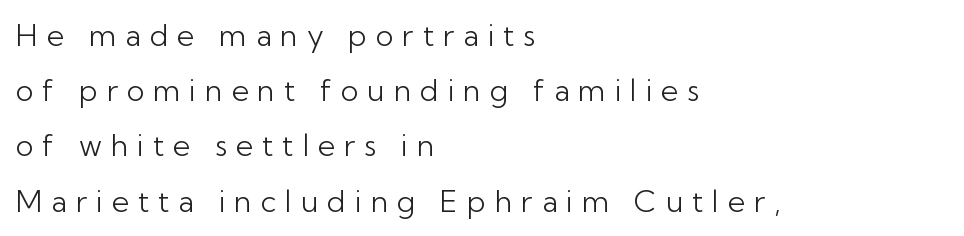
{"serif": "no", "italic": "no", "bold": "no", "weight": "light", "width": "normal", "stroke_contrast": "low", "x_height": "medium", "monospaced": "no", "underline": "no", "align": "left", "line_spacing_ratio": 1.84, "letter_spacing": "wide", "letter_spacing_em": 0.29, "glyph_px": 30}
